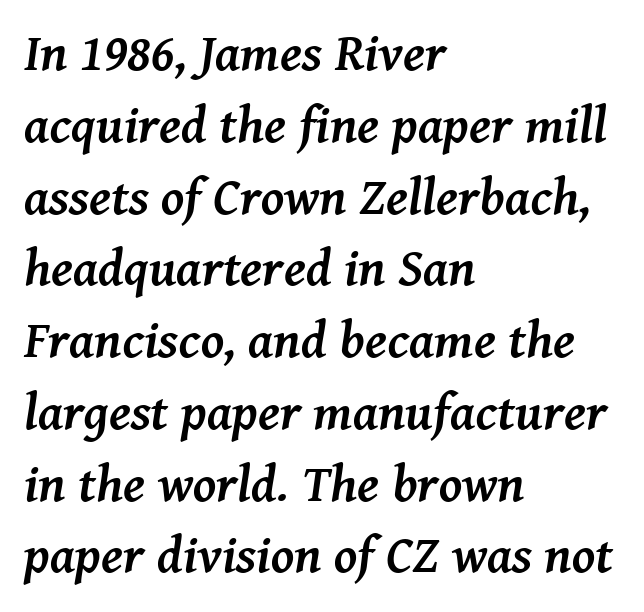
These lines carry a lot of weight — the face is fully bold. Each letter keeps its own natural width here, so spacing adapts to shape. Notice how the passage keeps a crisp vertical edge on the left only. The specimen omits any rule beneath the text block's lines. In terms of letterspacing, this is plain default setting.
